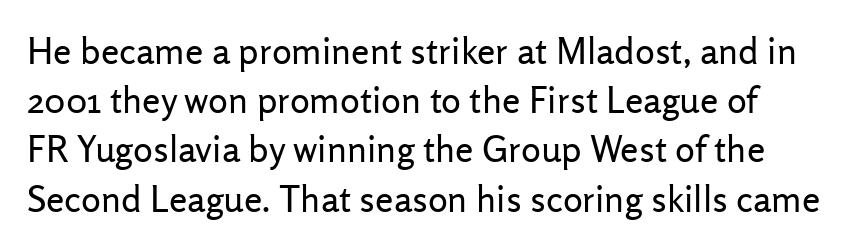
Q: Is the text bold? A: No.
Q: Is the text italic (slanted)? A: No, it is upright.
Q: Is the typeface a serif or a sans-serif typeface? A: Sans-serif.
Q: Is the text underlined? A: No.
Q: Is the spacing between letters normal or unusually wide? A: Normal.
Q: Is the spacing between lines tight, normal or loose? A: Normal.
Q: Width (condensed, normal, or wide)? A: Normal.
Q: Stroke contrast? A: Low.
Q: x-height? A: Medium.
Q: Monospaced? A: No.
